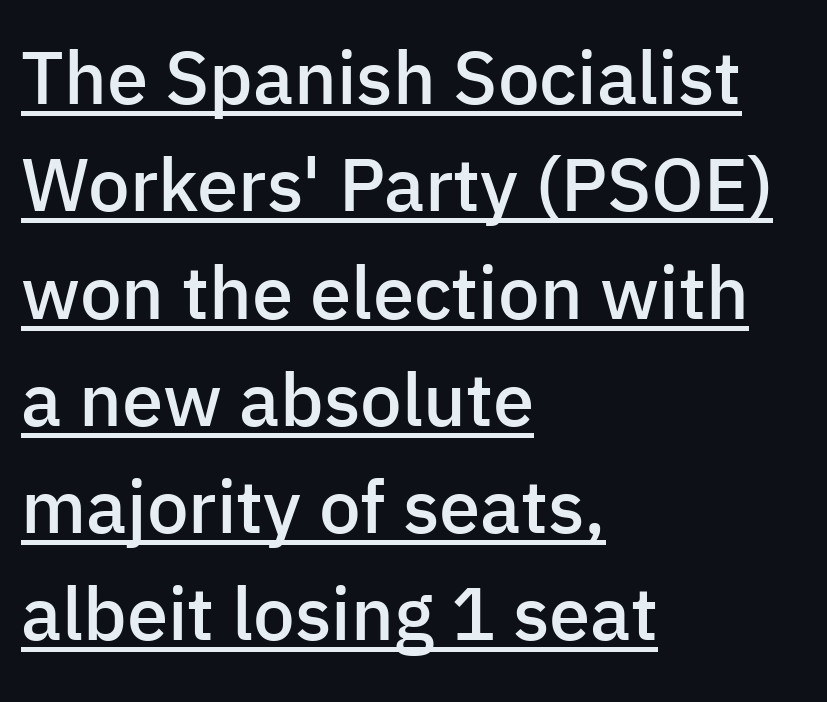
{"serif": "no", "italic": "no", "bold": "semi", "weight": "semibold", "width": "normal", "stroke_contrast": "low", "x_height": "medium", "monospaced": "no", "underline": "yes", "align": "left", "line_spacing": "normal", "line_spacing_ratio": 1.45, "letter_spacing": "normal", "letter_spacing_em": 0.0, "glyph_px": 74}
